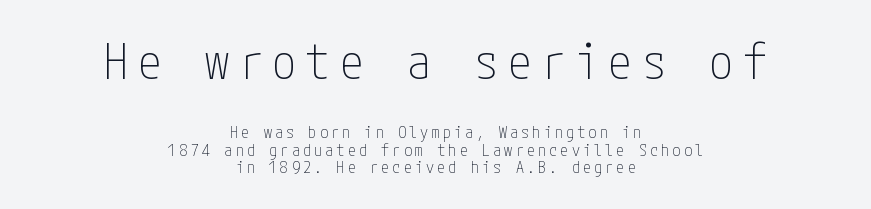
Q: Is the text bold? A: No.
Q: Is the text italic (slanted)? A: No, it is upright.
Q: Is the typeface a serif or a sans-serif typeface? A: Sans-serif.
Q: Is the text underlined? A: No.
Q: How is the paragraph aligned? A: Centered.
Q: Is the spacing between letters normal or unusually wide? A: Unusually wide.
Q: Is the spacing between lines tight, normal or loose? A: Tight.
Q: Which block of text is set in a larger size, the first (top) or the second (bottom)? A: The first (top) one.
Q: Width (condensed, normal, or wide)? A: Condensed.
Q: Stroke contrast? A: Low.
Q: x-height? A: Medium.
